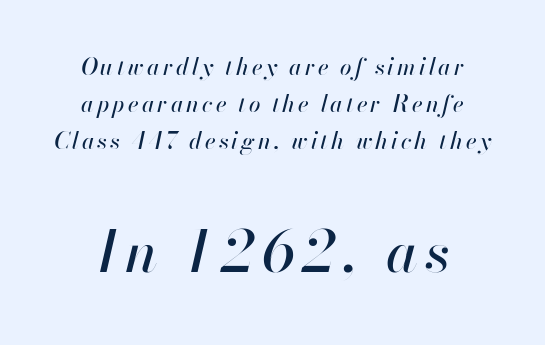
{"italic": "yes", "lean": "right", "slant_degrees": 13, "width": "normal", "stroke_contrast": "high", "x_height": "small", "monospaced": "no", "underline": "no", "line_spacing": "normal", "line_spacing_ratio": 1.6, "larger_block": "second", "size_ratio": 2.52, "glyph_px": 58}
